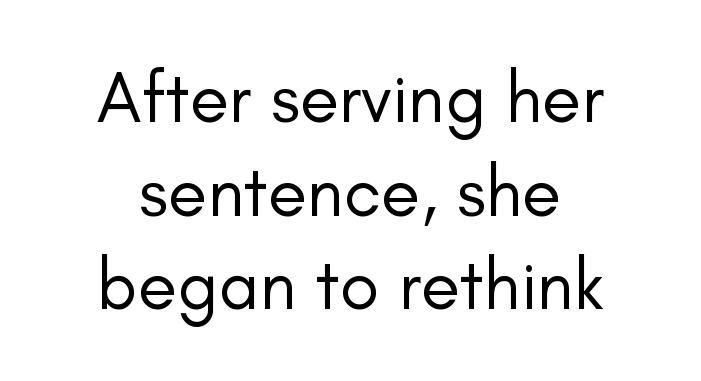
{"serif": "no", "italic": "no", "bold": "no", "weight": "regular", "width": "normal", "stroke_contrast": "low", "x_height": "small", "monospaced": "no", "underline": "no", "line_spacing": "normal", "line_spacing_ratio": 1.3, "letter_spacing": "normal", "letter_spacing_em": 0.0, "glyph_px": 72}
